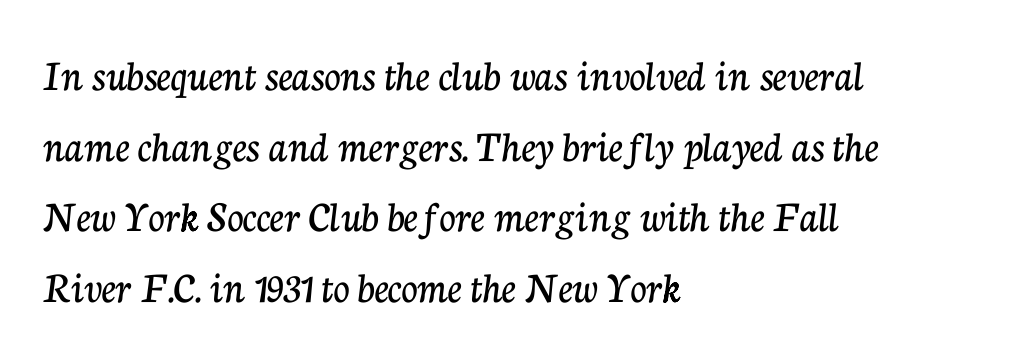
The passage is arranged the way most books set body copy — flush left. Nothing unusual about the tracking: characters are spaced as the font intends. Honestly, there is no underline to notice here at all. Proportional: the letters do not fall into vertical columns. Students, observe: this is what conventionally led text looks like.
